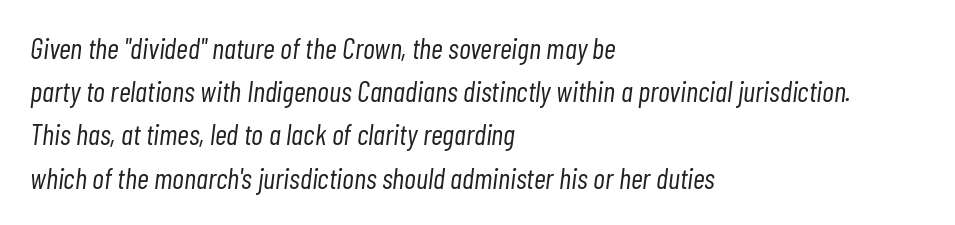
{"italic": "yes", "lean": "right", "slant_degrees": 7, "bold": "no", "weight": "light", "width": "condensed", "stroke_contrast": "low", "x_height": "medium", "monospaced": "no", "underline": "no", "align": "left", "line_spacing": "normal", "line_spacing_ratio": 1.49, "letter_spacing": "normal", "letter_spacing_em": 0.0, "glyph_px": 29}
